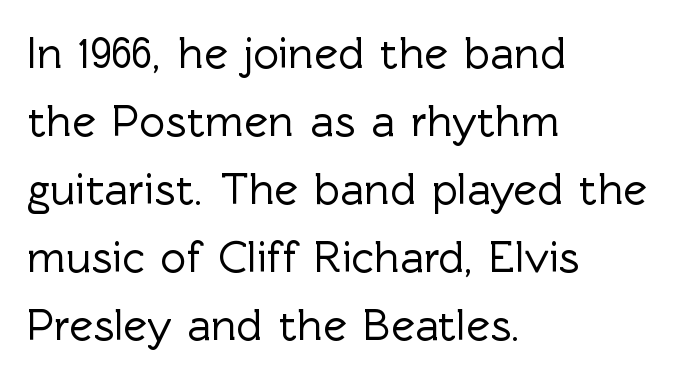
Q: Is the text italic (slanted)? A: No, it is upright.
Q: Is the typeface a serif or a sans-serif typeface? A: Sans-serif.
Q: Is the text underlined? A: No.
Q: How is the paragraph aligned? A: Left-aligned.
Q: Is the spacing between letters normal or unusually wide? A: Normal.
Q: Is the spacing between lines tight, normal or loose? A: Normal.
Q: Width (condensed, normal, or wide)? A: Normal.
Q: x-height? A: Medium.
Q: Monospaced? A: No.
